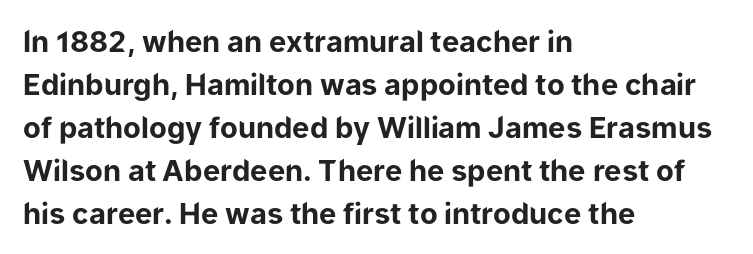
The image shows 29 px bold sans-serif type, upright; set left-aligned, normal line spacing (1.48x), normal letter spacing, not underlined; low stroke contrast and a medium x-height.
